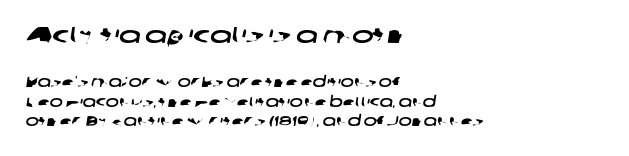
Q: Is the text underlined? A: No.
Q: How is the paragraph aligned? A: Left-aligned.
Q: Is the spacing between letters normal or unusually wide? A: Normal.
Q: Is the spacing between lines tight, normal or loose? A: Normal.
Q: Which block of text is set in a larger size, the first (top) or the second (bottom)? A: The first (top) one.
